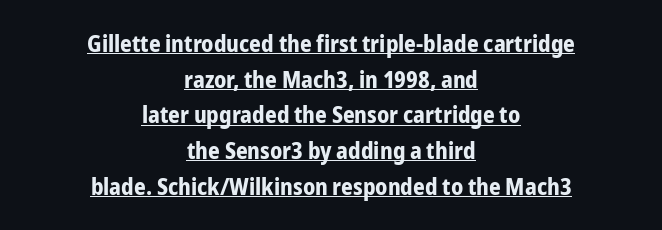
The image shows 23 px bold type, upright; set centered, normal line spacing (1.55x), normal letter spacing, underlined.
